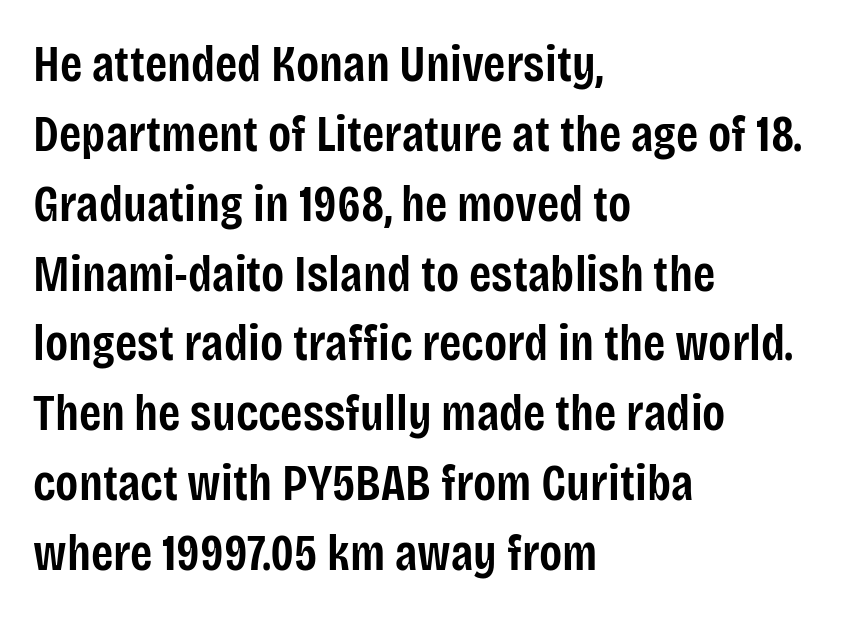
The image shows 51 px semibold, condensed sans-serif type, upright; set left-aligned, normal line spacing (1.37x), normal letter spacing, not underlined; low stroke contrast and a large x-height.
